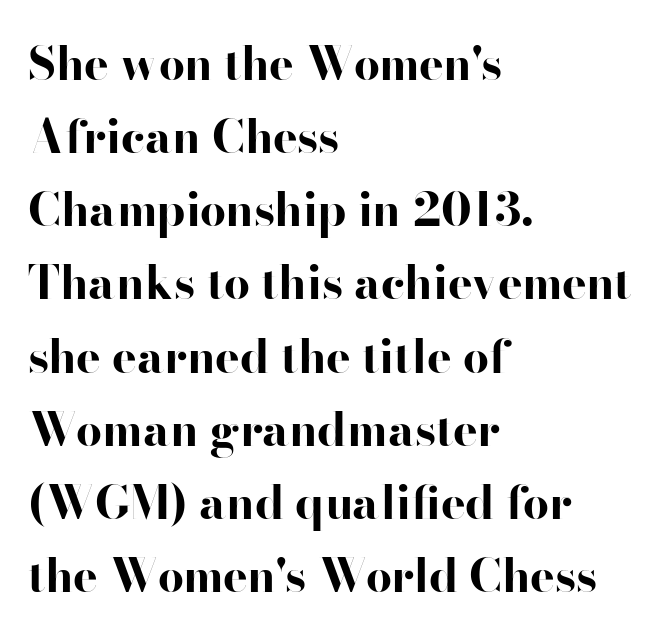
The image shows 46 px bold, wide sans-serif type, upright; set left-aligned, normal line spacing (1.59x), normal letter spacing, not underlined; high stroke contrast and a small x-height.
